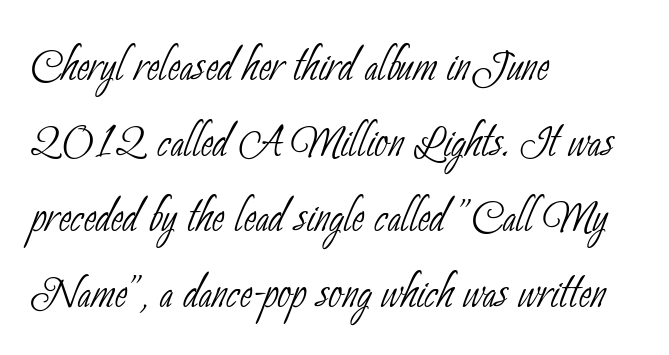
The image shows 60 px thin, condensed sans-serif type; set left-aligned, normal line spacing (1.26x), normal letter spacing, not underlined; low stroke contrast and a small x-height.
